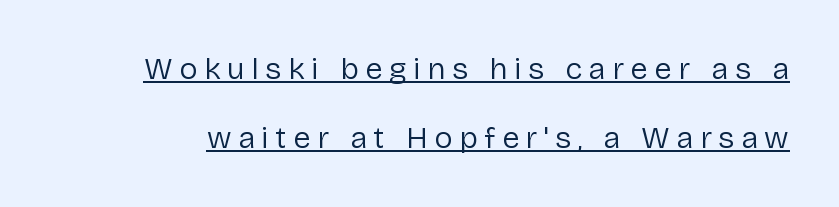
Q: Is the text bold? A: No.
Q: Is the text italic (slanted)? A: No, it is upright.
Q: Is the typeface a serif or a sans-serif typeface? A: Sans-serif.
Q: Is the text underlined? A: Yes.
Q: Is the spacing between letters normal or unusually wide? A: Unusually wide.
Q: Is the spacing between lines tight, normal or loose? A: Loose.
Q: Width (condensed, normal, or wide)? A: Normal.
Q: Stroke contrast? A: Low.
Q: x-height? A: Medium.
Q: Monospaced? A: No.
